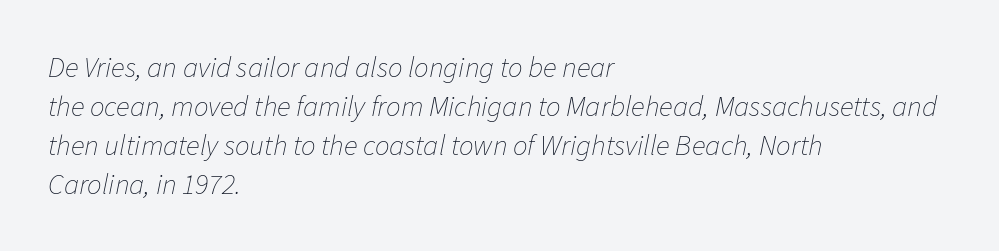
{"italic": "yes", "lean": "right", "slant_degrees": 11, "bold": "no", "weight": "thin", "width": "normal", "stroke_contrast": "low", "x_height": "medium", "monospaced": "no", "underline": "no", "align": "left", "line_spacing": "normal", "line_spacing_ratio": 1.35, "letter_spacing": "normal", "letter_spacing_em": 0.0, "glyph_px": 29}
